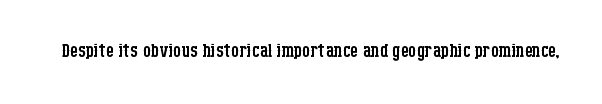
Q: Is the text bold? A: No.
Q: Is the text italic (slanted)? A: No, it is upright.
Q: Is the text underlined? A: No.
Q: Is the spacing between letters normal or unusually wide? A: Normal.
